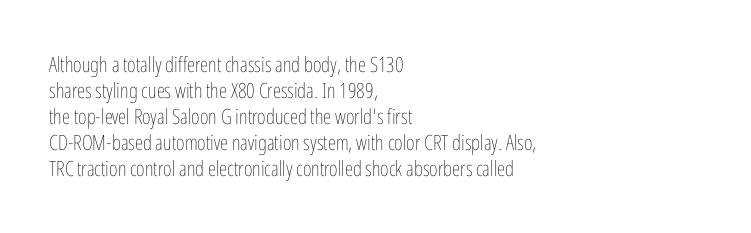
Q: Is the text bold? A: No.
Q: Is the text italic (slanted)? A: No, it is upright.
Q: Is the text underlined? A: No.
Q: How is the paragraph aligned? A: Left-aligned.
Q: Is the spacing between letters normal or unusually wide? A: Normal.
